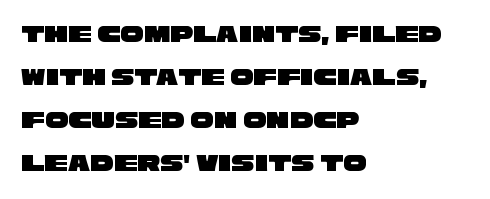
Q: Is the text underlined? A: No.
Q: How is the paragraph aligned? A: Left-aligned.
Q: Is the spacing between letters normal or unusually wide? A: Normal.
Q: Is the spacing between lines tight, normal or loose? A: Normal.
